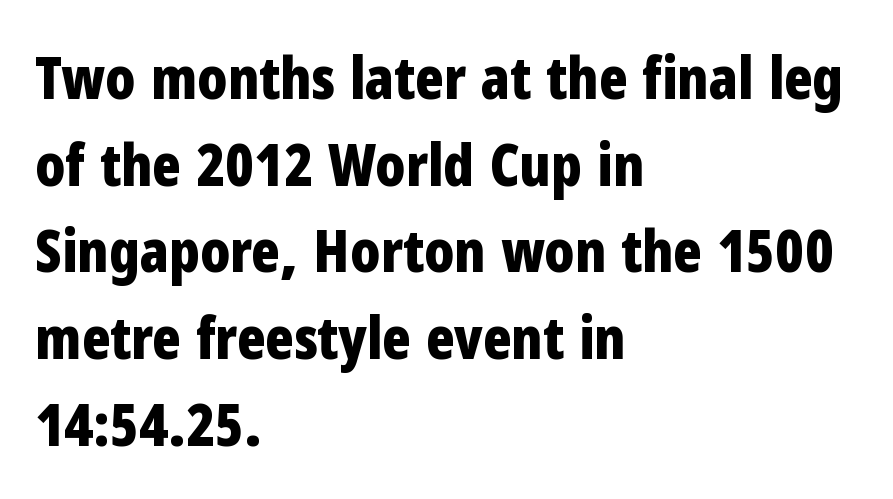
Q: Is the text bold? A: Yes.
Q: Is the text italic (slanted)? A: No, it is upright.
Q: Is the typeface a serif or a sans-serif typeface? A: Sans-serif.
Q: Is the text underlined? A: No.
Q: How is the paragraph aligned? A: Left-aligned.
Q: Is the spacing between letters normal or unusually wide? A: Normal.
Q: Is the spacing between lines tight, normal or loose? A: Normal.
Q: Width (condensed, normal, or wide)? A: Condensed.
Q: Stroke contrast? A: Low.
Q: x-height? A: Medium.
Q: Monospaced? A: No.
